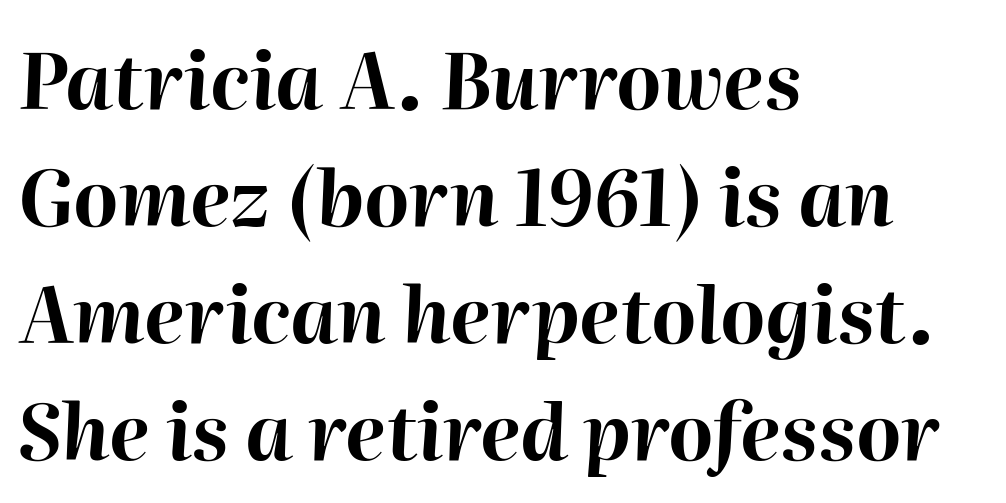
A typesetter would call this proportional, since set widths differ per character. The paragraph shown leans on its left margin. This block has exactly the height ordinary leading produces. Inter-character spacing is left at the font's built-in metrics. A bare baseline throughout the passage. The glyphs look as if they've been sheared to an angle.
